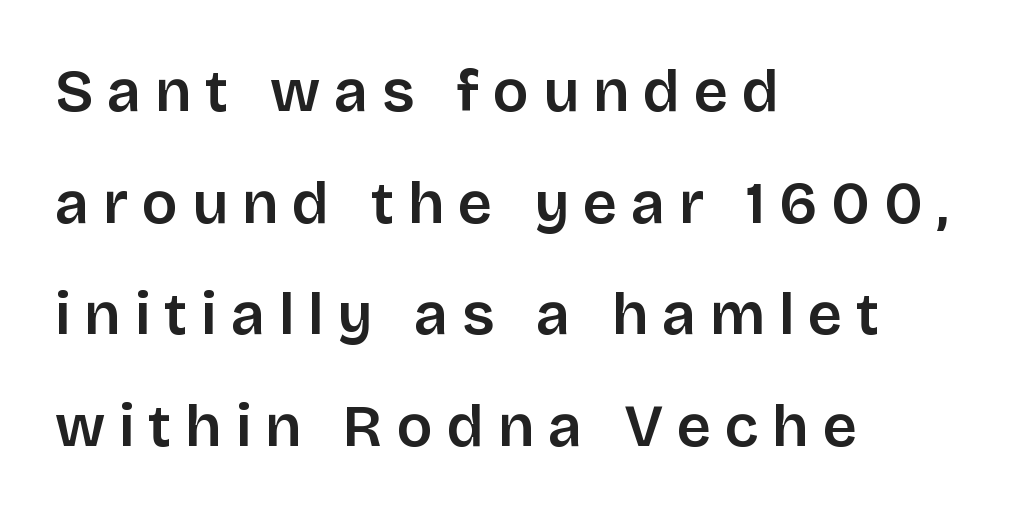
{"serif": "no", "italic": "no", "width": "normal", "stroke_contrast": "low", "x_height": "large", "monospaced": "no", "underline": "no", "align": "left", "line_spacing_ratio": 1.86, "letter_spacing": "wide", "letter_spacing_em": 0.23, "glyph_px": 60}
